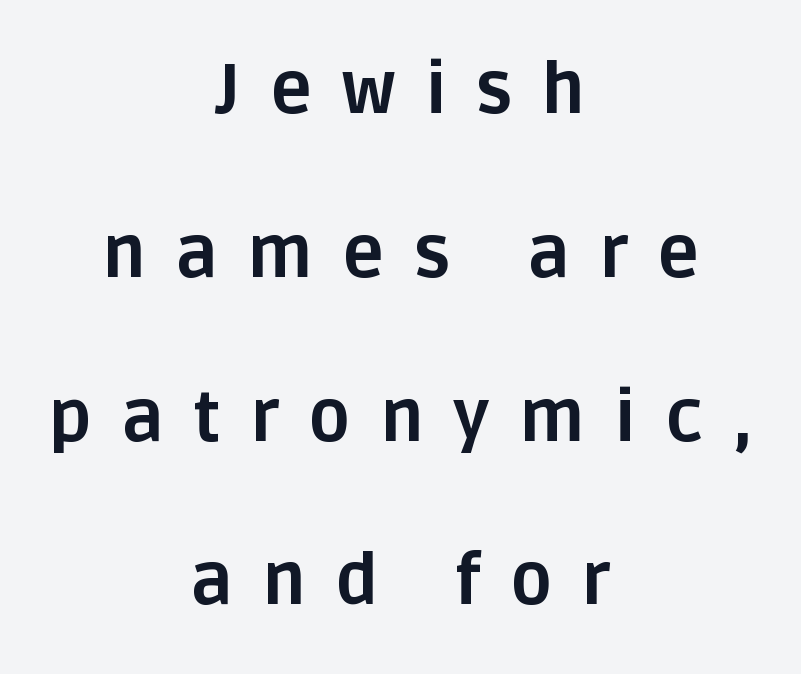
Horizontally, the lines are justified to the midpoint only. Only glyphs here, with clear space below each row. Check where the strokes stop: nothing finishes them off — pure sans. Students, note that the glyphs here are deliberately spaced far apart.
